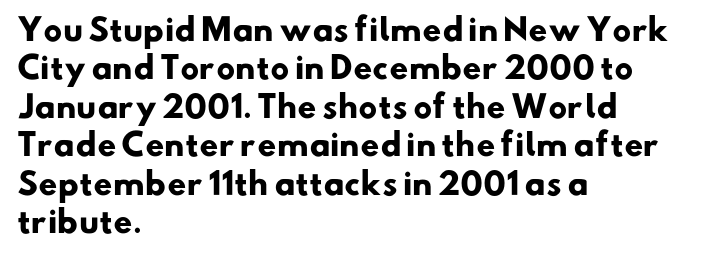
The letters are bold, with thick, heavy strokes. Check where the strokes stop: nothing finishes them off — pure sans. Character widths vary here, with narrow letters taking less room than wide ones. The space between consecutive lines is moderate.
